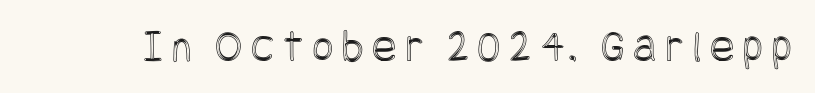
Q: Is the text italic (slanted)? A: No, it is upright.
Q: Is the text underlined? A: No.
Q: Width (condensed, normal, or wide)? A: Condensed.
Q: x-height? A: Large.
